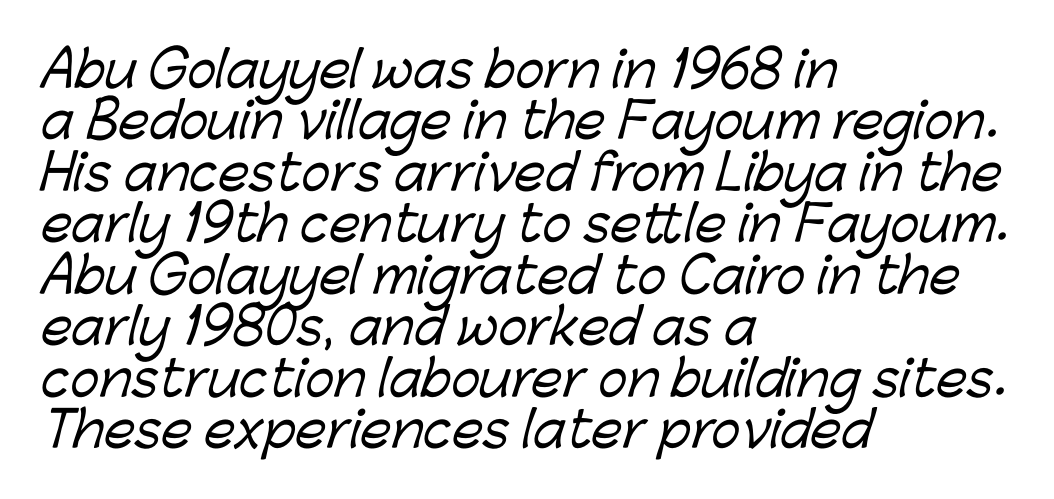
Character widths vary here, with narrow letters taking less room than wide ones. Glyph-to-glyph distance matches everyday printed text. A classic flush-left, rag-right setting is used for this passage. These lines huddle together more closely than default settings would place them. You can tell from the bare stems that sans-serif type was used. Only glyphs here, with clear space below each row.
